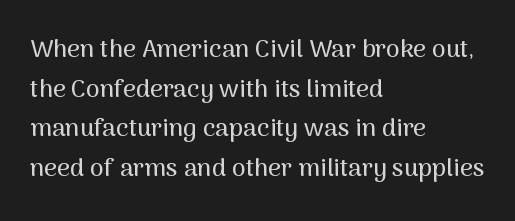
Words appear dense and cohesive because spacing is normal. Italic? Not at all — the glyphs are vertical. Horizontally, the lines are justified to the leading edge only. Leading matches the norm, producing a regular column. Each row of text sits above clean, open space.
